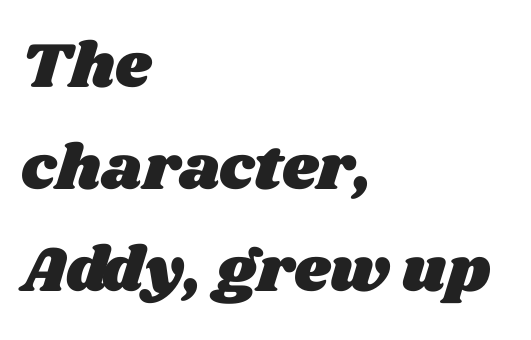
Whoever set this chose a conventional vertical rhythm. Think of a printed novel: that variable character pitch is what you see here. Does extra space separate the letters? No, they use regular spacing. These lines are set flush left with a ragged right edge. Anything drawn beneath the words? Only blank space.
